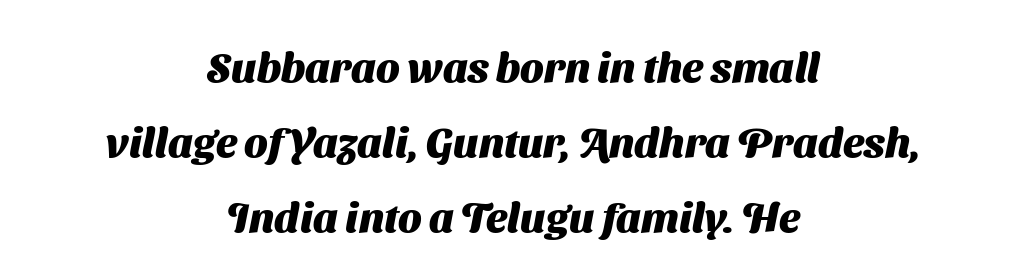
{"serif": "no", "bold": "yes", "weight": "heavy", "width": "normal", "stroke_contrast": "medium", "x_height": "medium", "monospaced": "no", "underline": "no", "align": "center", "line_spacing_ratio": 1.78, "letter_spacing": "normal", "letter_spacing_em": 0.0, "glyph_px": 42}
